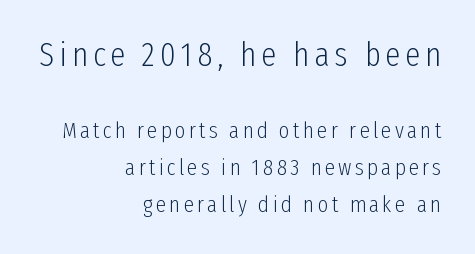
The image shows 34 px light, condensed sans-serif type, upright; set right-aligned, normal line spacing (1.61x), not underlined; the first (top) block is 1.48x larger; low stroke contrast and a medium x-height.
